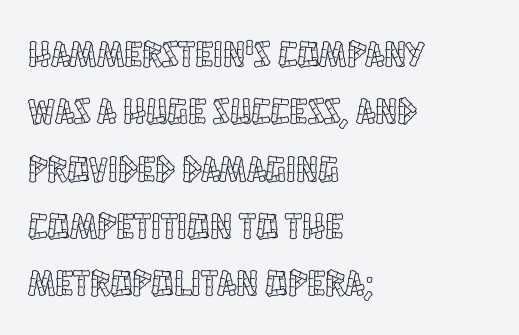
The image shows 37 px condensed type, upright; set left-aligned, normal line spacing (1.55x), normal letter spacing, not underlined; a large x-height.
